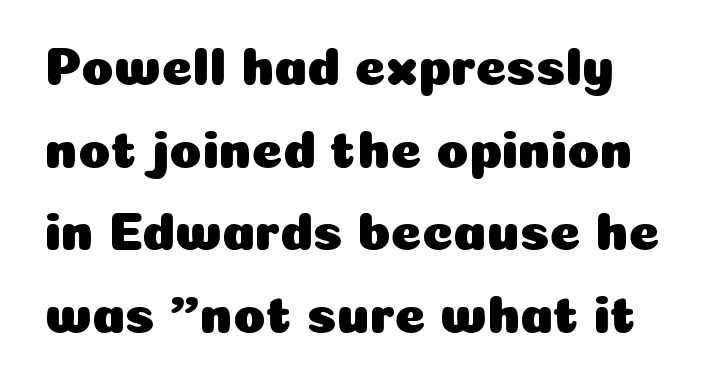
Q: Is the text italic (slanted)? A: No, it is upright.
Q: Is the typeface a serif or a sans-serif typeface? A: Sans-serif.
Q: Is the text underlined? A: No.
Q: How is the paragraph aligned? A: Left-aligned.
Q: Is the spacing between letters normal or unusually wide? A: Normal.
Q: Is the spacing between lines tight, normal or loose? A: Normal.
Q: Width (condensed, normal, or wide)? A: Normal.
Q: Stroke contrast? A: Low.
Q: x-height? A: Medium.
Q: Monospaced? A: No.
